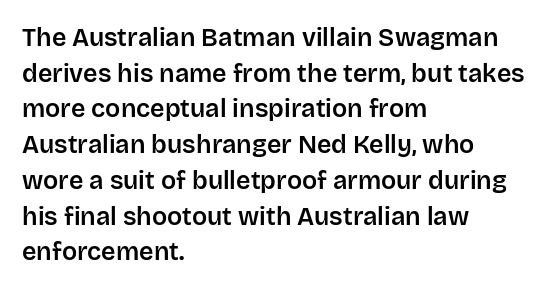
{"italic": "no", "underline": "no", "align": "left", "line_spacing": "normal", "line_spacing_ratio": 1.43, "letter_spacing": "normal", "letter_spacing_em": 0.0, "glyph_px": 25}
